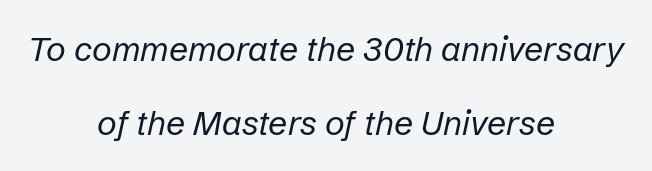
In terms of letterspacing, this is plain default setting. A centered setting, common on invitations and titles, is used for this passage. Is this a fixed-width face? No — the glyphs have proportional, varying widths. The specimen omits any rule beneath the text block's lines. Slant detected: the letters are inclined. The font sits on the lighter half of the weight spectrum, regular included.
